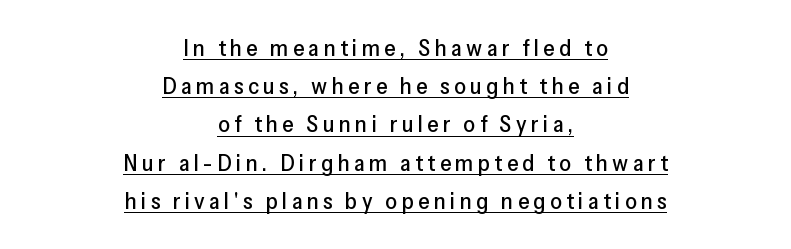
Q: Is the text italic (slanted)? A: No, it is upright.
Q: Is the text underlined? A: Yes.
Q: How is the paragraph aligned? A: Centered.
Q: Is the spacing between lines tight, normal or loose? A: Normal.
